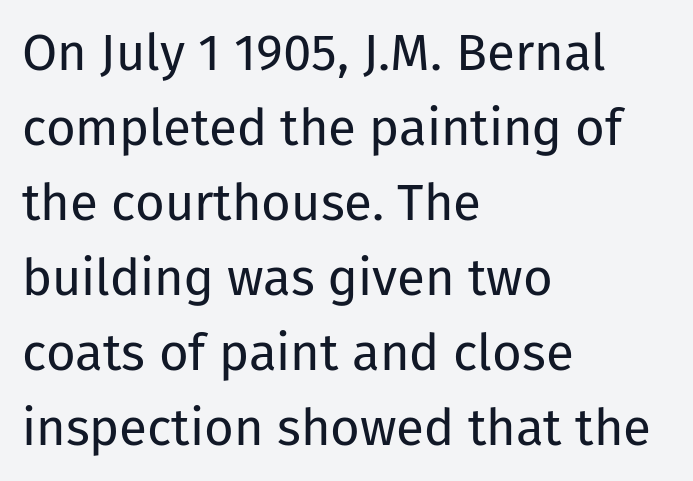
The image shows 51 px regular-weight sans-serif type, upright; set left-aligned, normal line spacing (1.47x), normal letter spacing, not underlined; low stroke contrast and a medium x-height.
